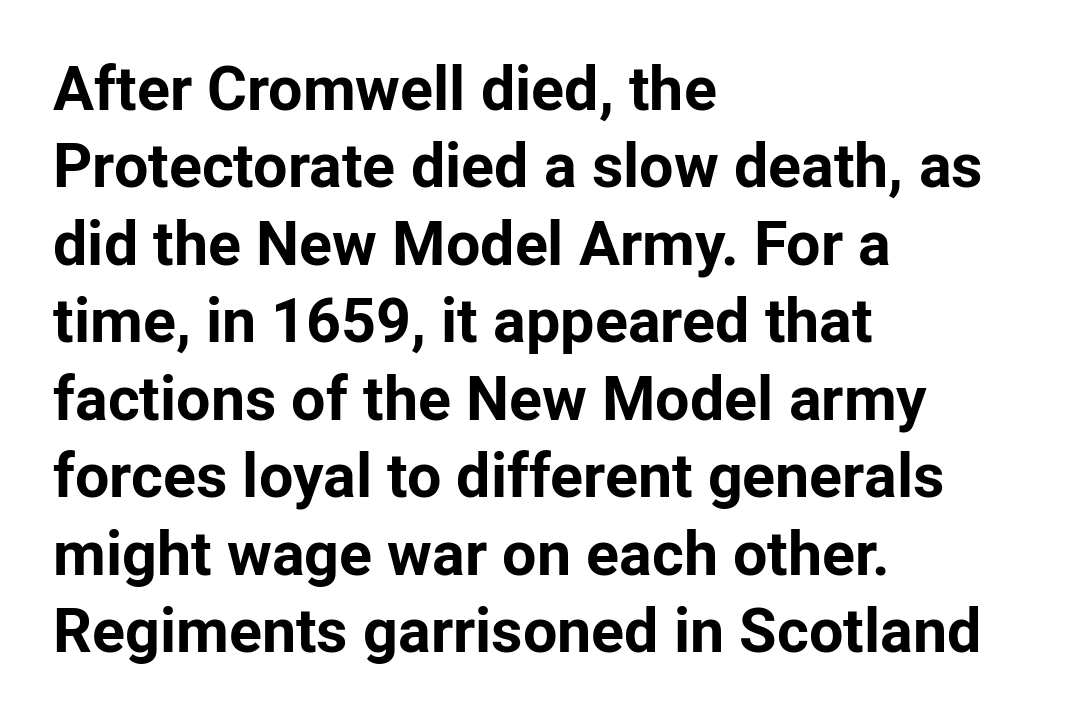
Q: Is the text bold? A: Yes.
Q: Is the text italic (slanted)? A: No, it is upright.
Q: Is the typeface a serif or a sans-serif typeface? A: Sans-serif.
Q: Is the text underlined? A: No.
Q: How is the paragraph aligned? A: Left-aligned.
Q: Is the spacing between letters normal or unusually wide? A: Normal.
Q: Is the spacing between lines tight, normal or loose? A: Normal.
Q: Width (condensed, normal, or wide)? A: Normal.
Q: Stroke contrast? A: Low.
Q: x-height? A: Medium.
Q: Monospaced? A: No.
